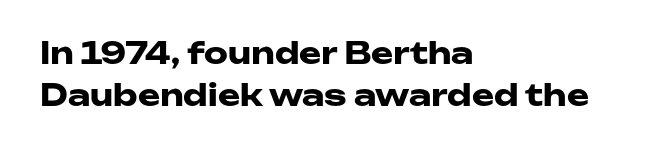
Q: Is the text bold? A: Yes.
Q: Is the text italic (slanted)? A: No, it is upright.
Q: Is the typeface a serif or a sans-serif typeface? A: Sans-serif.
Q: Is the text underlined? A: No.
Q: How is the paragraph aligned? A: Left-aligned.
Q: Is the spacing between letters normal or unusually wide? A: Normal.
Q: Is the spacing between lines tight, normal or loose? A: Normal.
Q: Width (condensed, normal, or wide)? A: Wide.
Q: Stroke contrast? A: Low.
Q: x-height? A: Medium.
Q: Monospaced? A: No.
